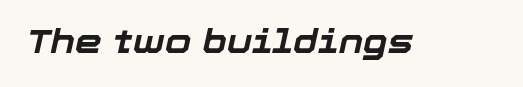
Q: Is the text bold? A: Yes.
Q: Is the text italic (slanted)? A: Yes, it leans right by about 12 degrees.
Q: Is the text underlined? A: No.
Q: Is the spacing between letters normal or unusually wide? A: Normal.
Q: Width (condensed, normal, or wide)? A: Normal.
Q: Stroke contrast? A: Low.
Q: x-height? A: Medium.
Q: Monospaced? A: No.
